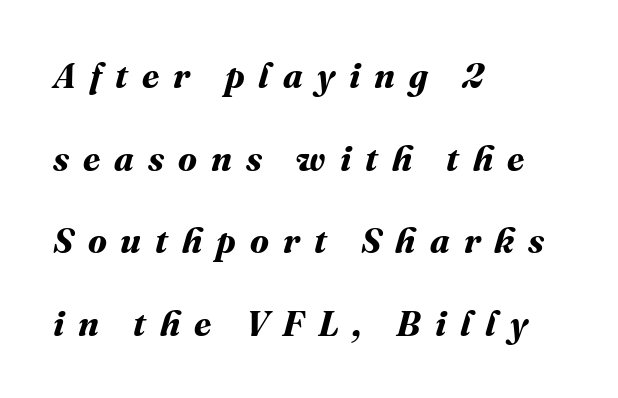
{"bold": "yes", "weight": "bold", "width": "normal", "stroke_contrast": "medium", "x_height": "medium", "monospaced": "no", "underline": "no", "align": "left", "line_spacing": "loose", "line_spacing_ratio": 2.36, "letter_spacing": "wide", "letter_spacing_em": 0.4, "glyph_px": 35}
